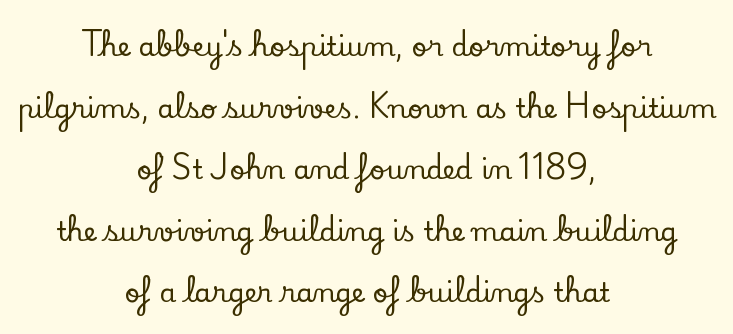
{"italic": "no", "underline": "no", "align": "center", "line_spacing": "loose", "line_spacing_ratio": 2.28, "letter_spacing": "normal", "letter_spacing_em": 0.0, "glyph_px": 27}
